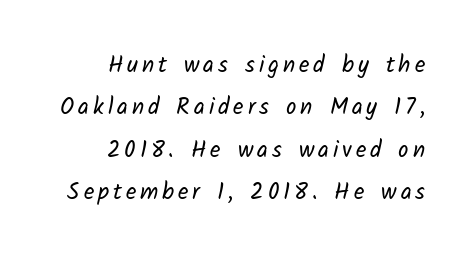
The passage shown is not bold in any degree. Visually the block forms a straight wall on the right and a jagged coastline on the left. Letters rest on an invisible, unmarked baseline.
